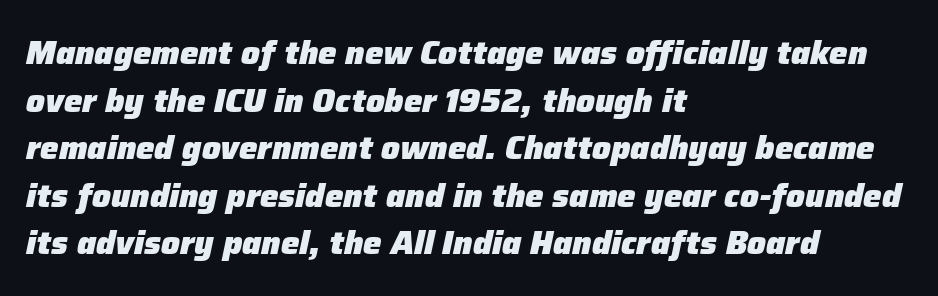
Q: Is the text bold? A: Yes.
Q: Is the text italic (slanted)? A: Yes, it leans right by about 12 degrees.
Q: Is the text underlined? A: No.
Q: How is the paragraph aligned? A: Left-aligned.
Q: Is the spacing between letters normal or unusually wide? A: Normal.
Q: Is the spacing between lines tight, normal or loose? A: Normal.
Q: Width (condensed, normal, or wide)? A: Normal.
Q: Stroke contrast? A: Low.
Q: x-height? A: Medium.
Q: Monospaced? A: No.
